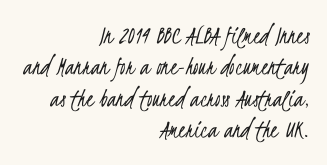
Ink coverage per letter is moderate at most. Does the copy run flush right? Yes — the right margin is perfectly even. This sample uses plain, unmodified letter spacing. Descenders are the only things crossing below the line.
